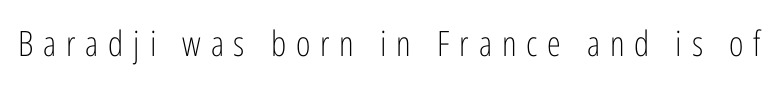
The image shows 35 px light, condensed sans-serif type, upright; set unusually wide letter spacing (+0.28 em), not underlined; low stroke contrast and a medium x-height.
